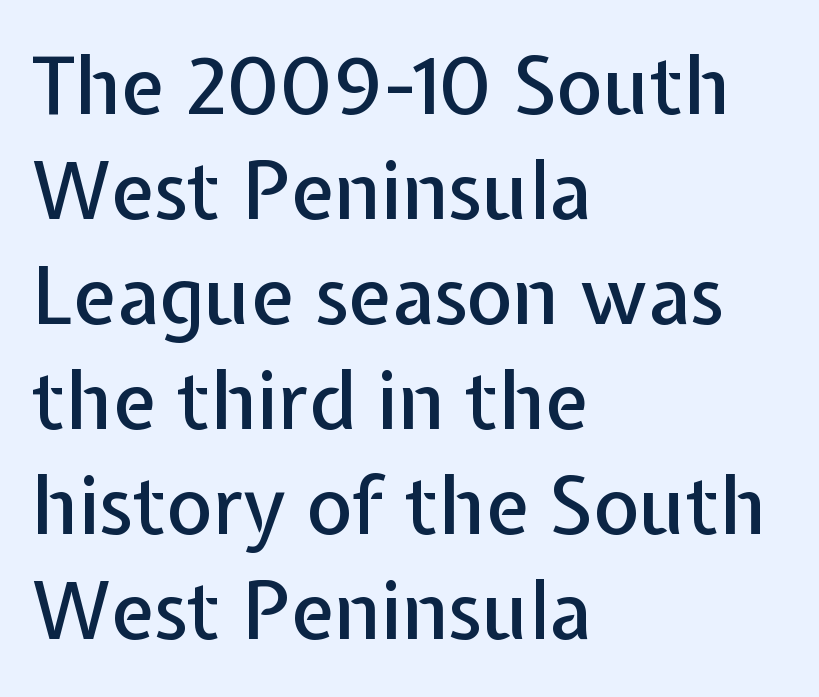
{"serif": "no", "italic": "no", "width": "normal", "stroke_contrast": "low", "x_height": "medium", "monospaced": "no", "underline": "no", "align": "left", "line_spacing": "normal", "line_spacing_ratio": 1.33, "letter_spacing": "normal", "letter_spacing_em": 0.0, "glyph_px": 79}
